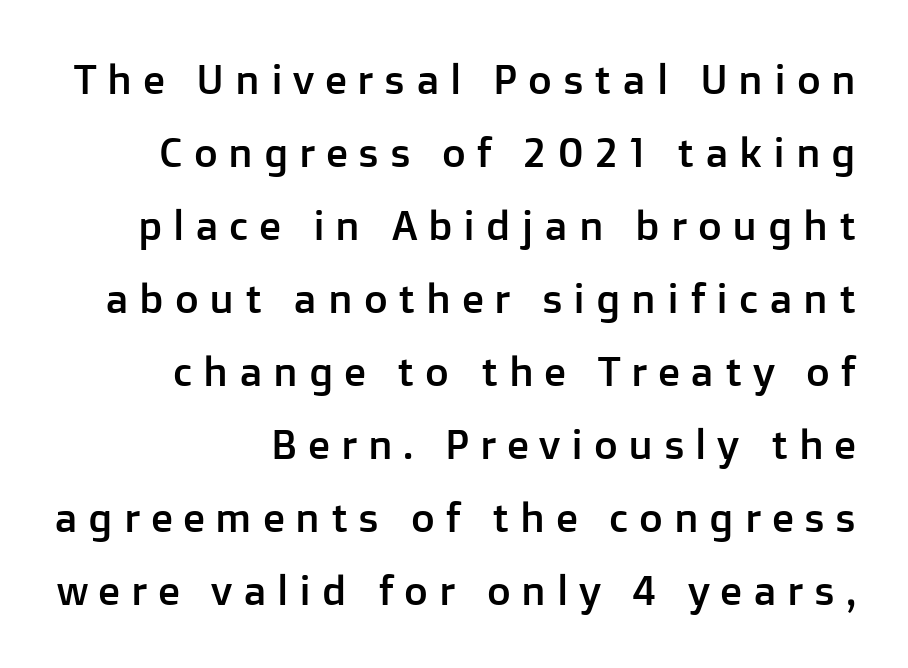
The type sits square on the baseline with zero lean. The rag falls on the left side of this text block. Someone cranked the tracking dial way up on this one. The space beneath each line is pristine and unruled. In terms of letterform style, serifs are entirely absent. You could not count columns in this text — the font is proportionally spaced.
